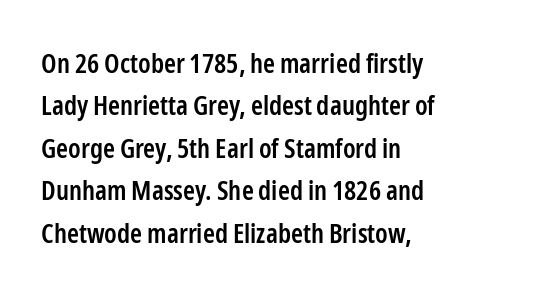
Caption: multi-line text, flush left, ragged right. Compared with typical body copy, the letter spacing here is the same. In terms of leading, this rendering sits right in the middle. Underlining? Definitely not there. How heavy is the stroke? Medium-heavy — a semibold, shy of bold. Style check: upright.
